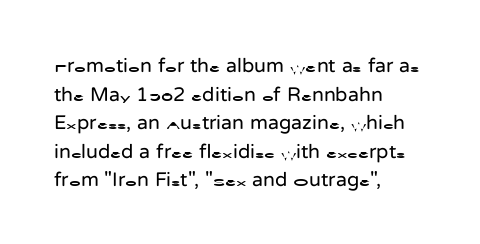
Honestly, the letter spacing is just normal — you wouldn't notice it. Every row of glyphs begins at an identical x-position on the left. The lettering holds an erect, upright posture throughout. A typesetter would call this leading conventional body-copy spacing.
